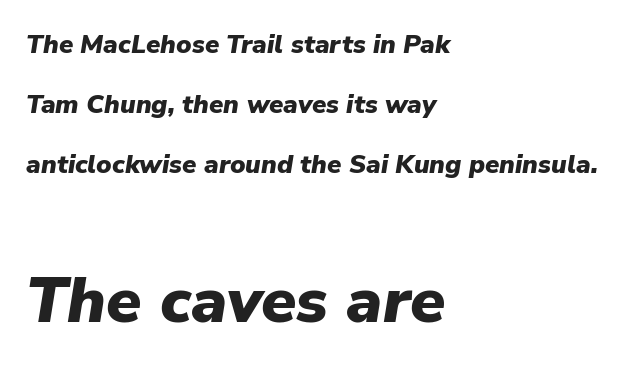
{"italic": "yes", "lean": "right", "slant_degrees": 9, "bold": "yes", "weight": "heavy", "width": "normal", "stroke_contrast": "low", "x_height": "medium", "monospaced": "no", "underline": "no", "align": "left", "line_spacing": "loose", "line_spacing_ratio": 2.31, "letter_spacing": "normal", "letter_spacing_em": 0.0, "larger_block": "second", "size_ratio": 2.46, "glyph_px": 64}
